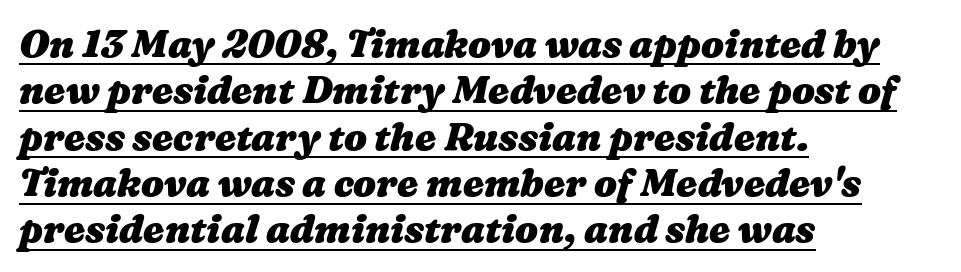
The image shows 38 px heavy, wide type; set left-aligned, line spacing 1.22x, normal letter spacing, underlined; medium stroke contrast and a medium x-height.
